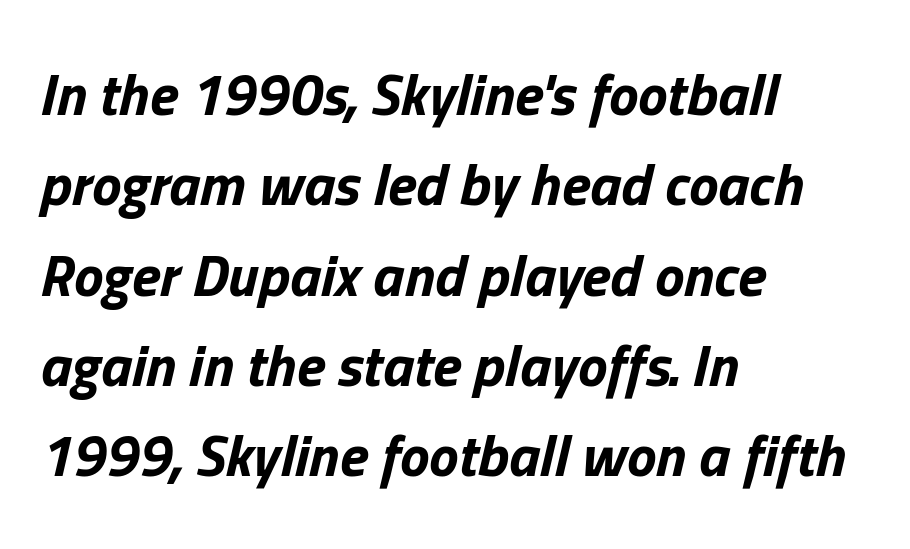
The image shows 59 px bold type, italic (leaning right); set left-aligned, normal line spacing (1.53x), normal letter spacing, not underlined; low stroke contrast and a medium x-height.
